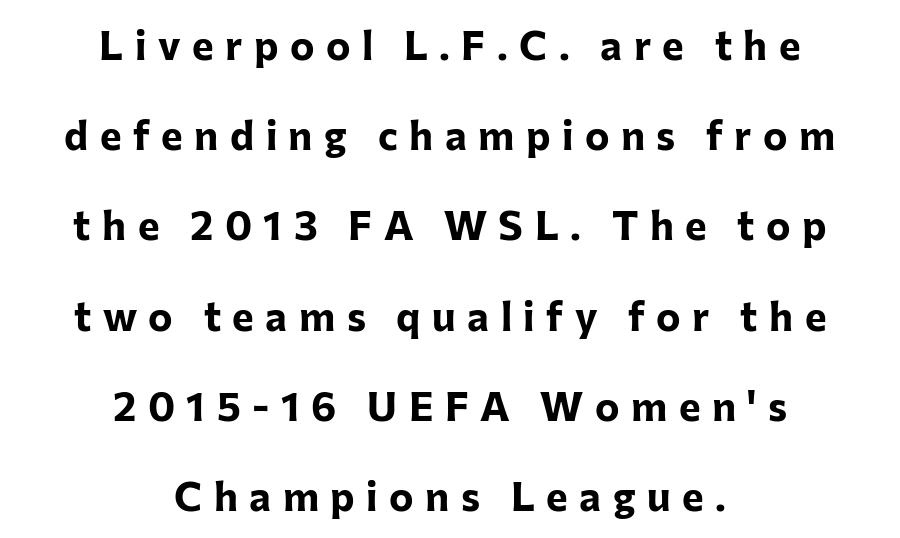
Is the type bold? Yes — the strokes are clearly thick and heavy. Substantial extra tracking has been applied to these lines. Line starts and ends both wander, symmetrically. Bare-footed words on every line. The lines are spread far apart with generous leading. Style check: upright.
